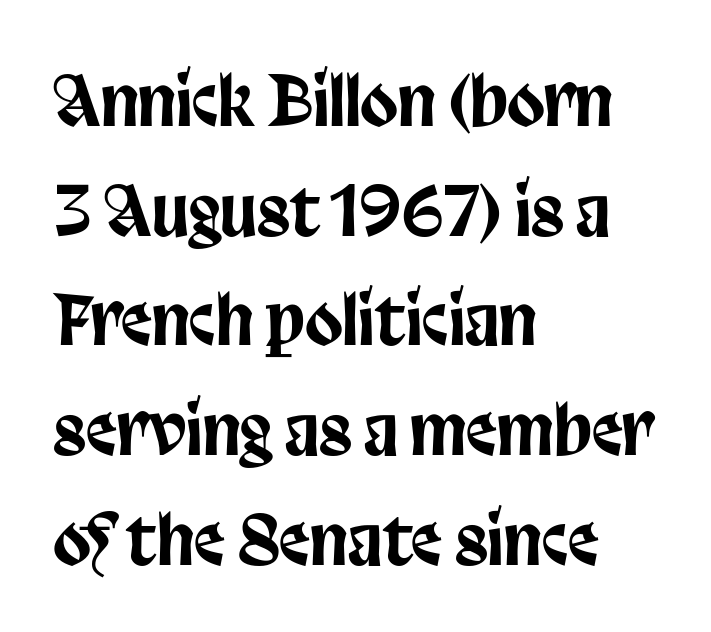
The image shows 69 px condensed sans-serif type, upright; set left-aligned, normal line spacing (1.59x), normal letter spacing, not underlined; low stroke contrast and a large x-height.
